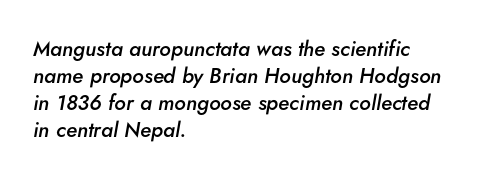
Nobody touched the tracking dial on this one. The text carries the slant typical of an italic or oblique font. Is the type bold? Partly — it's a semibold, heavier than regular but not fully bold. Line starts are locked; line ends wander. A typesetter would call this leading conventional body-copy spacing. Quick note: underline off.
